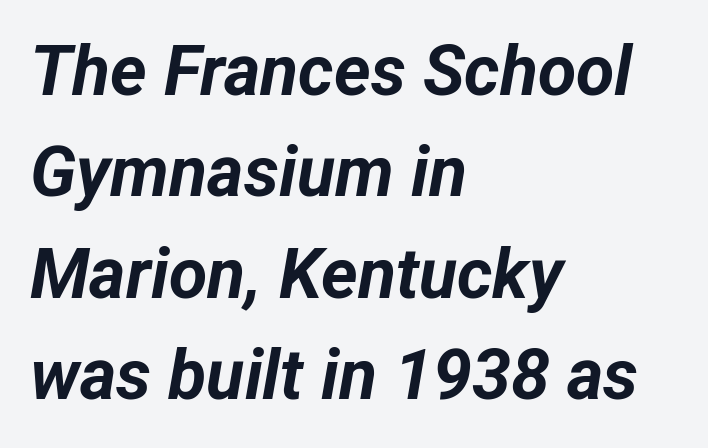
Q: Is the text bold? A: Yes.
Q: Is the text italic (slanted)? A: Yes, it leans right by about 12 degrees.
Q: Is the text underlined? A: No.
Q: How is the paragraph aligned? A: Left-aligned.
Q: Is the spacing between letters normal or unusually wide? A: Normal.
Q: Is the spacing between lines tight, normal or loose? A: Normal.
Q: Width (condensed, normal, or wide)? A: Normal.
Q: Stroke contrast? A: Low.
Q: x-height? A: Medium.
Q: Monospaced? A: No.
